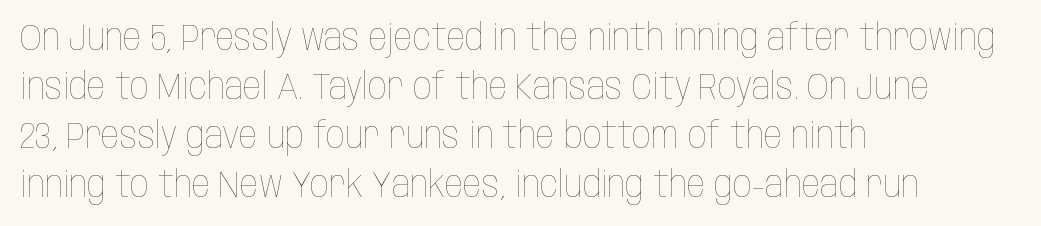
Between one letter and the next there's only the usual sliver of space. Characters remain perfectly vertical along every line. Unbolded letterforms with no extra heft. Has an underline been added? It has not. You could not count columns in this text — the font is proportionally spaced. Where is the straight margin? On the left.
